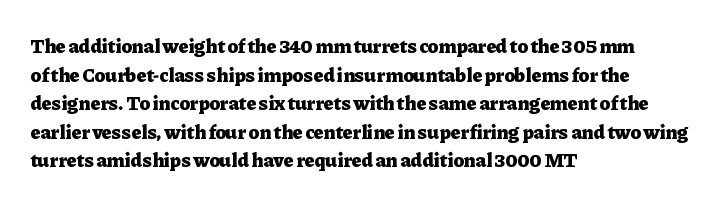
This sample uses an upright cut, with every glyph sitting square on the baseline. Only glyphs here, with clear space below each row. Visually the block forms a straight wall on the left and a jagged coastline on the right. Its strokes are broad and dark, the hallmark of bold type. This block has exactly the height ordinary leading produces. The passage shown has conventional tracking throughout.
